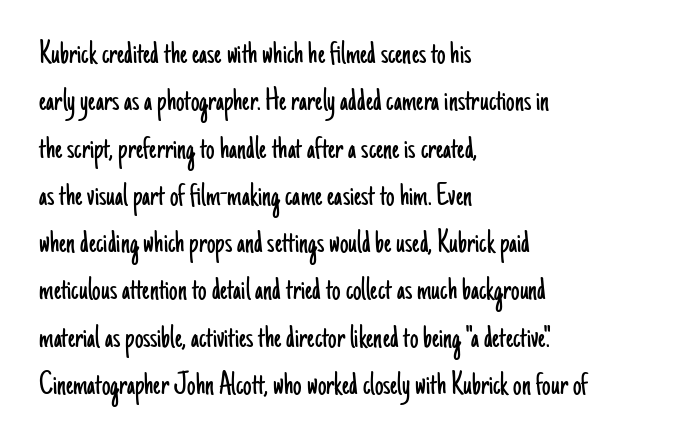
Line spacing here is normal. The gap between lines stays unmarked. Caption: multi-line text, flush left, ragged right. Unlike italic type, these characters show no tilt at all.
